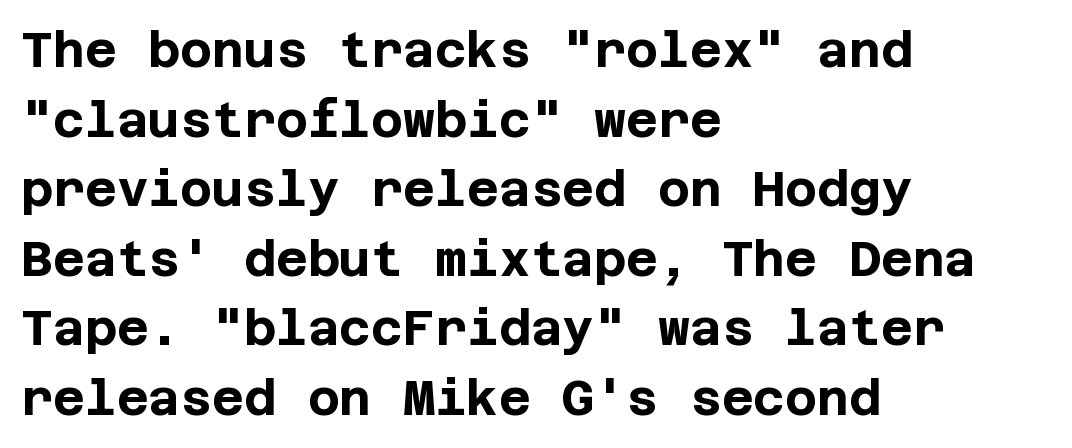
Nobody touched the tracking dial on this one. The characters look thick and weighty, a clear bold. The typeface chosen for these lines omits serifs. Does the leading feel generous? No, just average. The string is rendered with underlining switched off.
